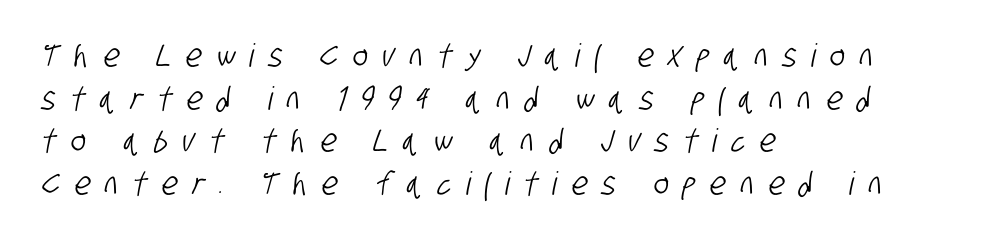
Caption: multi-line text, flush left, ragged right. How are the letters spaced? Widely, with obvious added tracking. The glyphs in this specimen are sans serif. The letters advance in unequal steps, a hallmark of proportional type.
